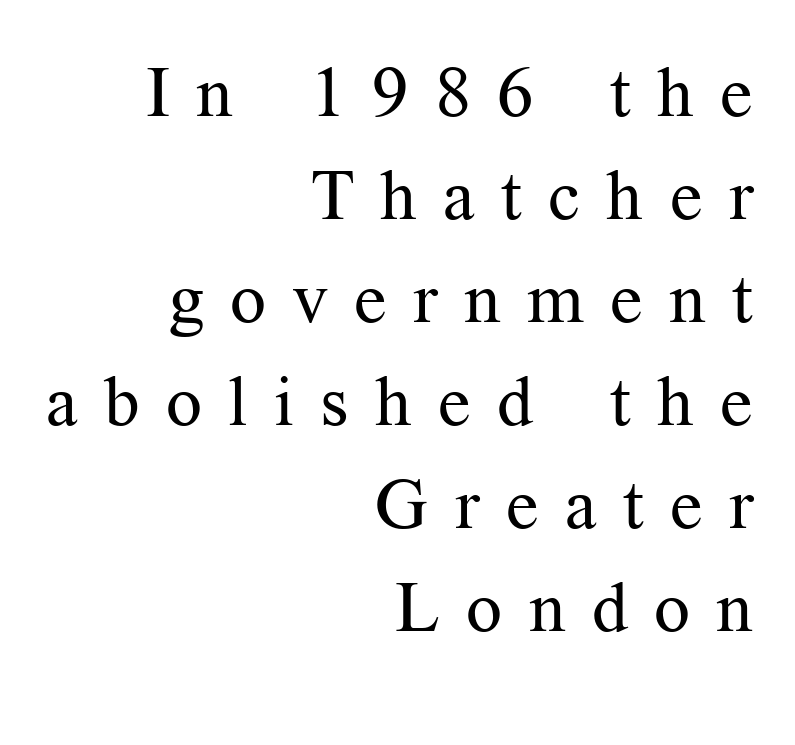
The image shows 71 px regular-weight serif type, upright; set right-aligned, normal line spacing (1.45x), unusually wide letter spacing (+0.37 em), not underlined; medium stroke contrast and a medium x-height.
